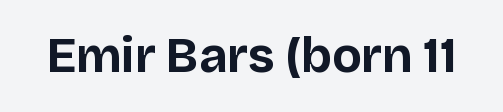
The image shows 49 px bold sans-serif type, upright; set normal letter spacing, not underlined; low stroke contrast and a large x-height.
